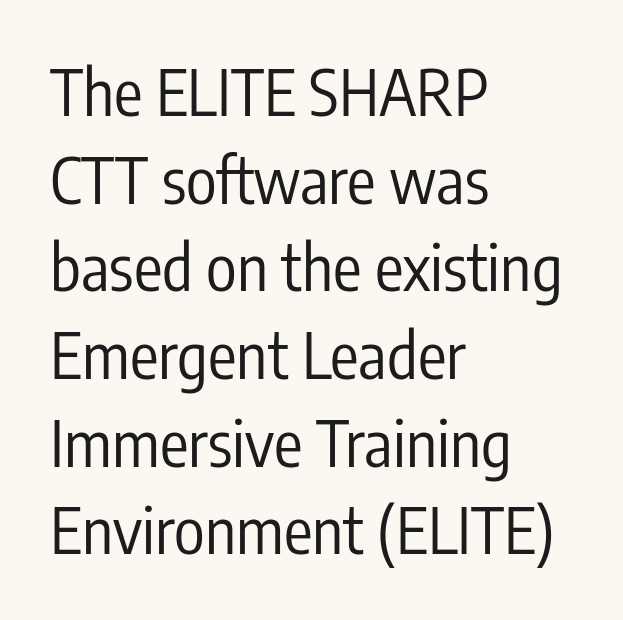
The rendering shows plain stroke endings on the letterforms — a sans-serif design. Character widths vary here, with narrow letters taking less room than wide ones. The lettering holds an erect, upright posture throughout. The gaps between neighbouring characters are ordinary and unremarkable. Only glyphs here, with clear space below each row.
